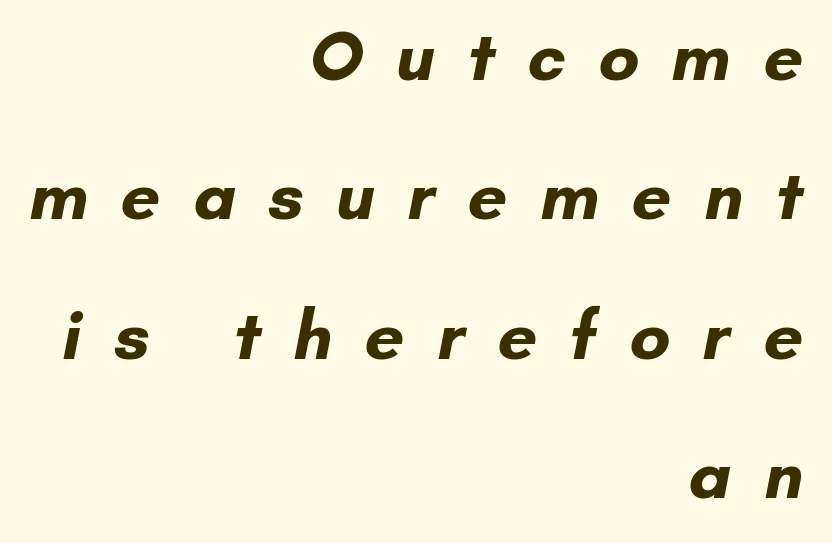
The passage shown stacks its lines with a broad gap. A clean baseline with only descenders dipping below it. The passage shown has open, widely tracked lettering throughout. Students, this is bold: see how much ink each stroke carries. Notice how the passage keeps a crisp vertical edge on the right only. The designer went with a sans here, leaving each stem footless.
